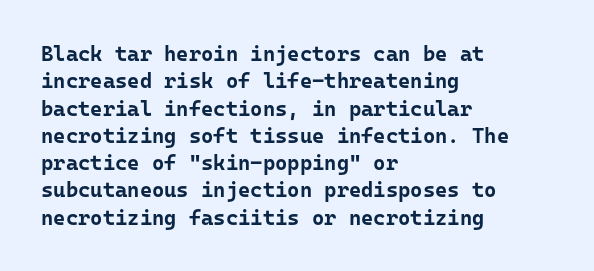
The image shows 21 px bold type, upright; set left-aligned, normal line spacing (1.3x), normal letter spacing, not underlined.
